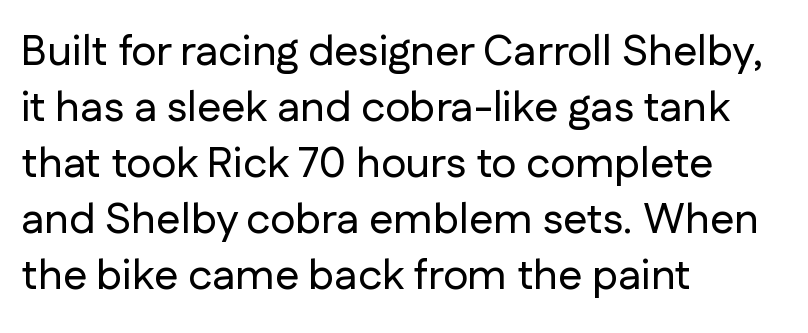
Q: Is the text italic (slanted)? A: No, it is upright.
Q: Is the typeface a serif or a sans-serif typeface? A: Sans-serif.
Q: Is the text underlined? A: No.
Q: How is the paragraph aligned? A: Left-aligned.
Q: Is the spacing between letters normal or unusually wide? A: Normal.
Q: Is the spacing between lines tight, normal or loose? A: Normal.
Q: Width (condensed, normal, or wide)? A: Normal.
Q: Stroke contrast? A: Low.
Q: x-height? A: Medium.
Q: Monospaced? A: No.
